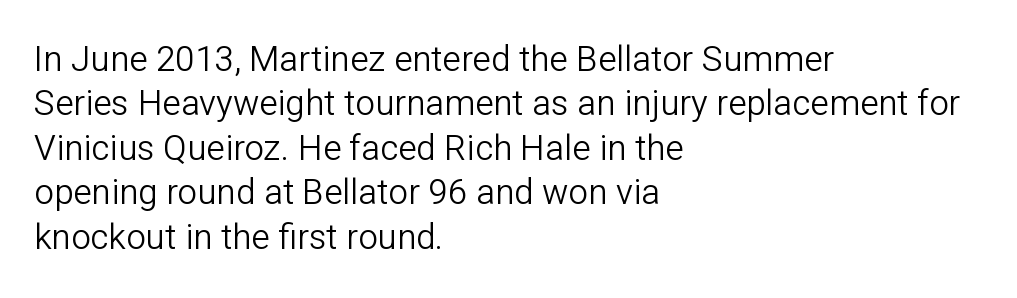
The area under the type is left untouched. Students, note that the glyphs here touch the page at normal intervals. Letterform terminals end flat and unadorned throughout the passage. Upright lettering throughout.
